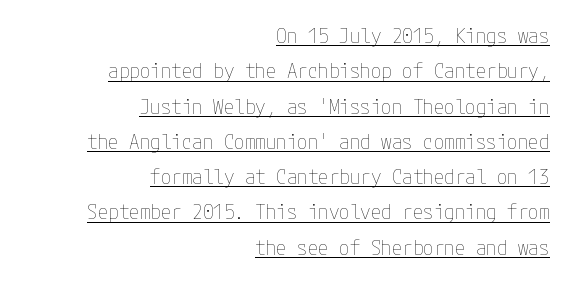
Q: Is the text bold? A: No.
Q: Is the text italic (slanted)? A: No, it is upright.
Q: Is the text underlined? A: Yes.
Q: How is the paragraph aligned? A: Right-aligned.
Q: Is the spacing between letters normal or unusually wide? A: Normal.
Q: Is the spacing between lines tight, normal or loose? A: Normal.
